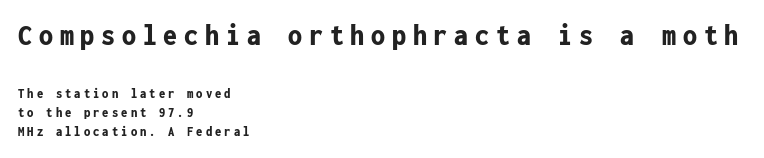
This sample has the even, mechanical cadence of fixed-width lettering. Summary of weight: heavy, a full bold. Descender tails drop into unmarked territory. Loose tracking; the words dissolve into strings of separated letters. A classic flush-left, rag-right setting is used for this passage. Vertical spacing — default.
